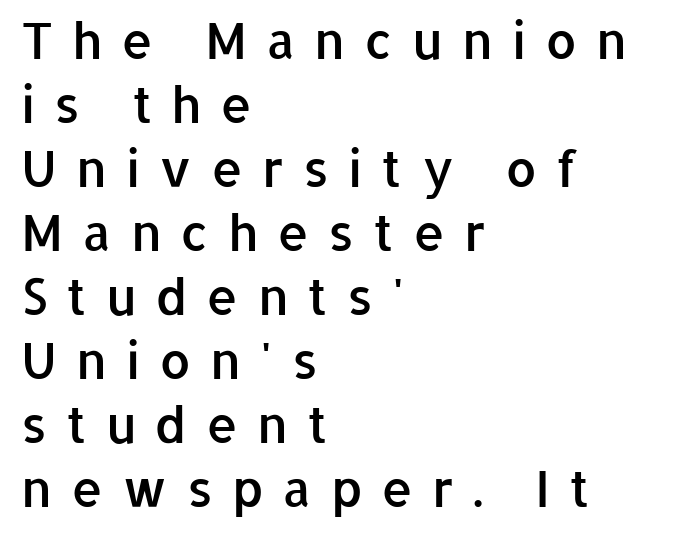
The image shows 50 px semibold sans-serif type, upright; set left-aligned, normal line spacing (1.28x), unusually wide letter spacing (+0.38 em), not underlined; low stroke contrast and a medium x-height.
